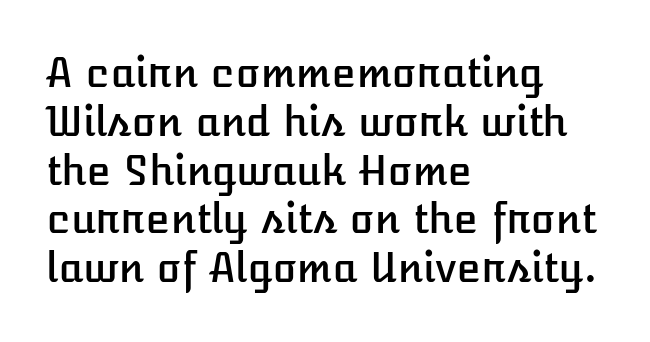
Q: Is the text italic (slanted)? A: No, it is upright.
Q: Is the text underlined? A: No.
Q: How is the paragraph aligned? A: Left-aligned.
Q: Is the spacing between letters normal or unusually wide? A: Normal.
Q: Width (condensed, normal, or wide)? A: Normal.
Q: Stroke contrast? A: Low.
Q: x-height? A: Medium.
Q: Monospaced? A: No.
